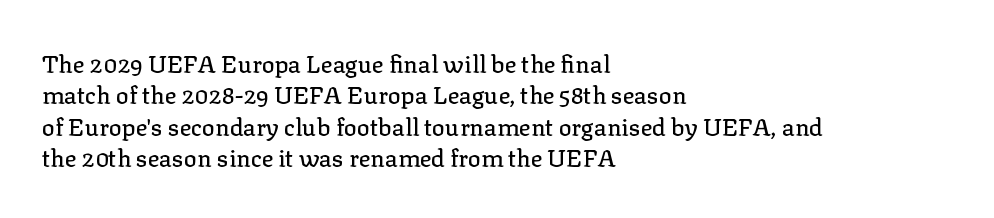
The image shows 24 px text type, upright; set left-aligned, normal line spacing (1.31x), normal letter spacing, not underlined.
